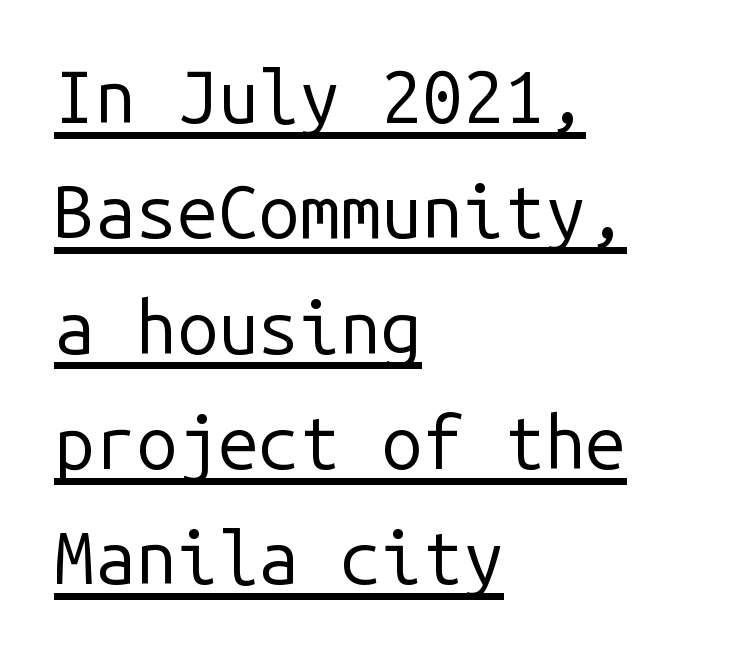
The image shows 73 px regular-weight sans-serif type, upright, monospaced; set left-aligned, normal line spacing (1.58x), normal letter spacing, underlined; low stroke contrast and a medium x-height.
